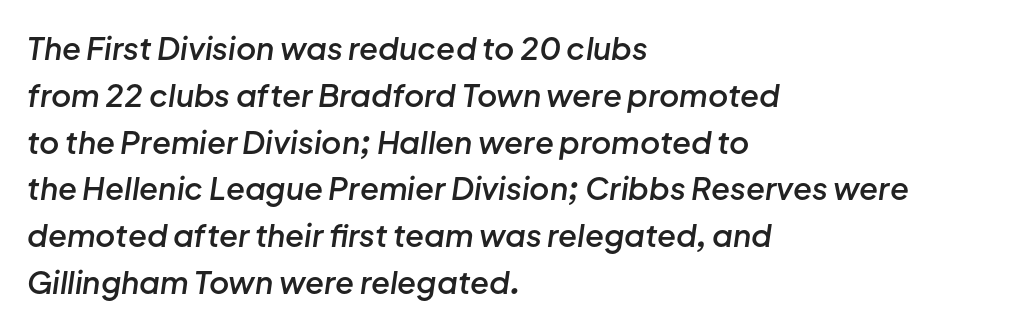
Does the weight exceed regular? Yes, but only to semibold. The strip under each line holds only bare page. All the whitespace from short lines collects on the right. The face used here is proportionally spaced, like ordinary book or web type. Glyph-to-glyph distance matches everyday printed text.
